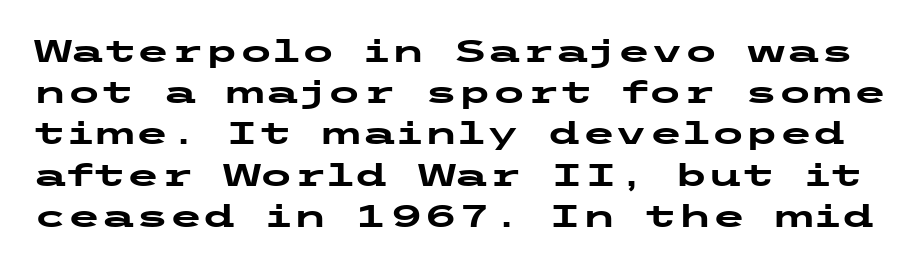
Q: Is the text bold? A: Yes.
Q: Is the text italic (slanted)? A: No, it is upright.
Q: Is the typeface a serif or a sans-serif typeface? A: Sans-serif.
Q: Is the text underlined? A: No.
Q: Is the spacing between letters normal or unusually wide? A: Normal.
Q: Is the spacing between lines tight, normal or loose? A: Normal.
Q: Width (condensed, normal, or wide)? A: Wide.
Q: Stroke contrast? A: Low.
Q: x-height? A: Medium.
